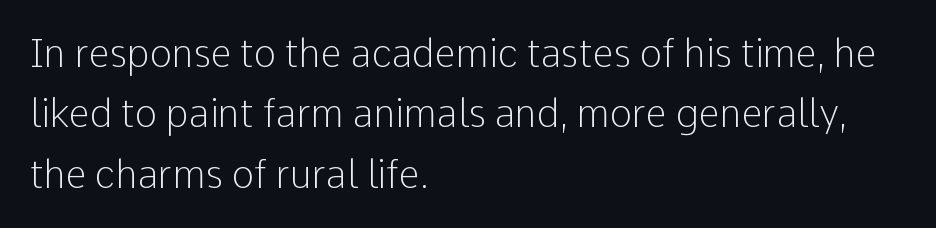
The rendering shows plain stroke endings on the letterforms — a sans-serif design. Horizontal bands of white between lines are of average thickness. This is not heavy type; no bold has been used. In terms of posture, this sample is upright.
